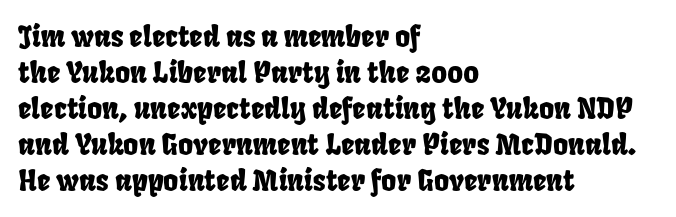
{"width": "condensed", "stroke_contrast": "low", "x_height": "large", "monospaced": "no", "underline": "no", "align": "left", "line_spacing_ratio": 1.24, "letter_spacing": "normal", "letter_spacing_em": 0.0, "glyph_px": 29}
